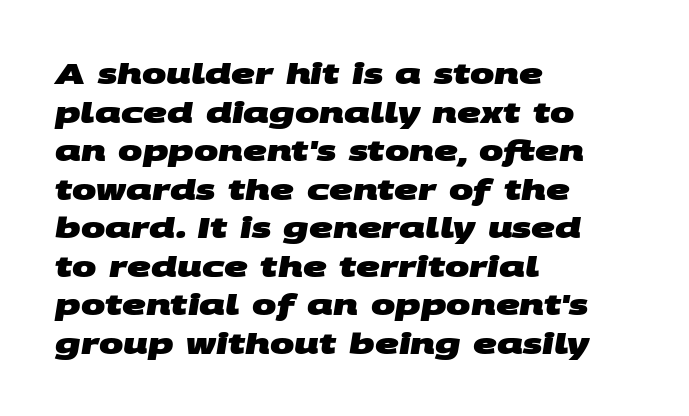
{"serif": "no", "bold": "yes", "weight": "heavy", "width": "wide", "stroke_contrast": "medium", "x_height": "large", "monospaced": "no", "underline": "no", "align": "left", "line_spacing": "normal", "line_spacing_ratio": 1.33, "letter_spacing": "normal", "letter_spacing_em": 0.0, "glyph_px": 29}
